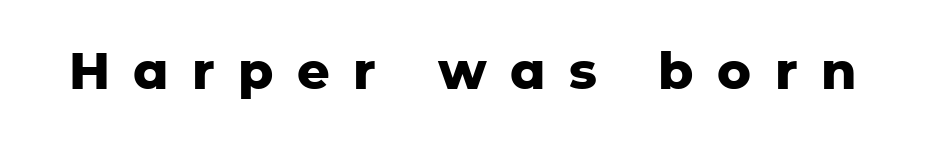
Q: Is the text bold? A: Yes.
Q: Is the text italic (slanted)? A: No, it is upright.
Q: Is the typeface a serif or a sans-serif typeface? A: Sans-serif.
Q: Is the text underlined? A: No.
Q: Is the spacing between letters normal or unusually wide? A: Unusually wide.
Q: Width (condensed, normal, or wide)? A: Normal.
Q: Stroke contrast? A: Low.
Q: x-height? A: Medium.
Q: Monospaced? A: No.
